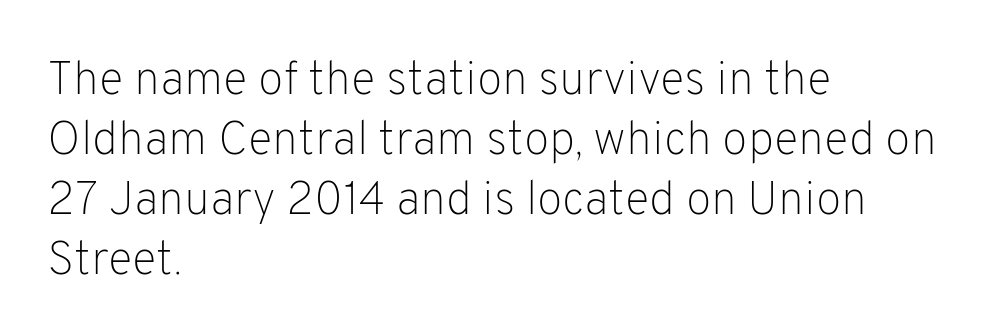
Posture: vertical. Only glyphs here, with clear space below each row. Tracking here is standard; glyphs follow each other at the usual distance. Varying glyph widths throughout — classic text-font behaviour.
